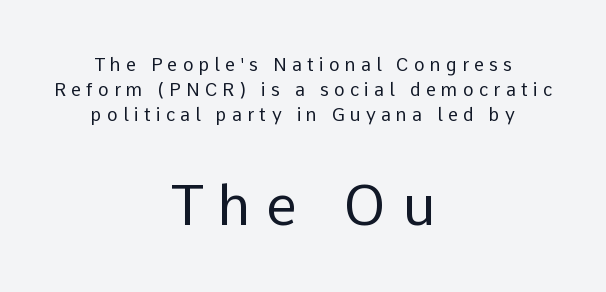
The image shows 55 px regular-weight sans-serif type, upright; set centered, normal line spacing (1.38x), unusually wide letter spacing (+0.29 em), not underlined; the second (bottom) block is 3.06x larger; low stroke contrast and a medium x-height.
